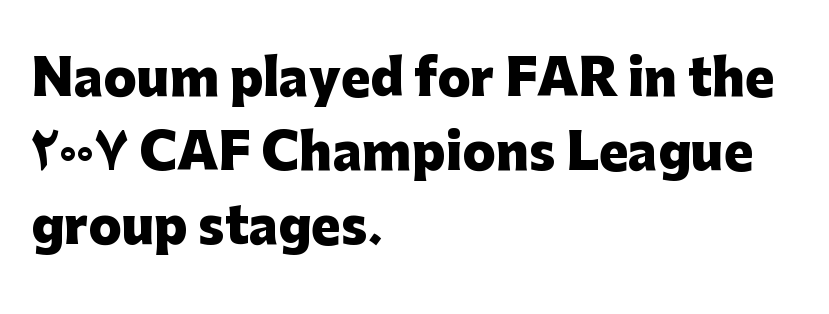
Q: Is the text bold? A: Yes.
Q: Is the text italic (slanted)? A: No, it is upright.
Q: Is the typeface a serif or a sans-serif typeface? A: Sans-serif.
Q: Is the text underlined? A: No.
Q: How is the paragraph aligned? A: Left-aligned.
Q: Is the spacing between letters normal or unusually wide? A: Normal.
Q: Is the spacing between lines tight, normal or loose? A: Normal.
Q: Width (condensed, normal, or wide)? A: Normal.
Q: Stroke contrast? A: Low.
Q: x-height? A: Medium.
Q: Monospaced? A: No.
